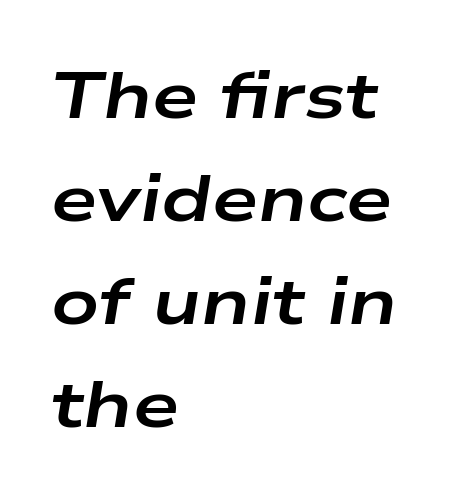
Compared with a centered layout, this one pins lines to the left instead. Is this a fixed-width face? No — the glyphs have proportional, varying widths. Characters are canted at an angle relative to the baseline's perpendicular. Summary of weight: heavy, a full bold. Regarding leading, the lines here are spaced in the standard way. The letters sit at their default tracking, neither squeezed nor spread.
